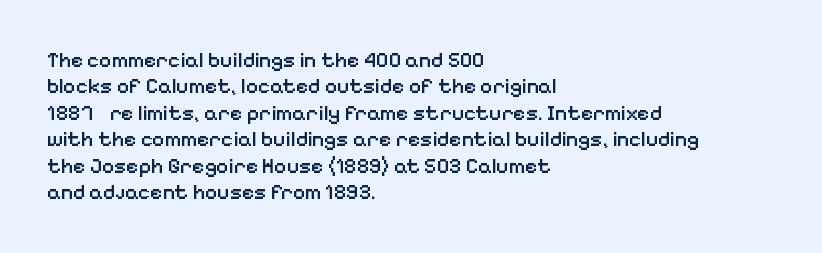
Q: Is the text bold? A: Semi-bold.
Q: Is the text italic (slanted)? A: No, it is upright.
Q: Is the text underlined? A: No.
Q: How is the paragraph aligned? A: Left-aligned.
Q: Is the spacing between letters normal or unusually wide? A: Normal.
Q: Is the spacing between lines tight, normal or loose? A: Normal.
